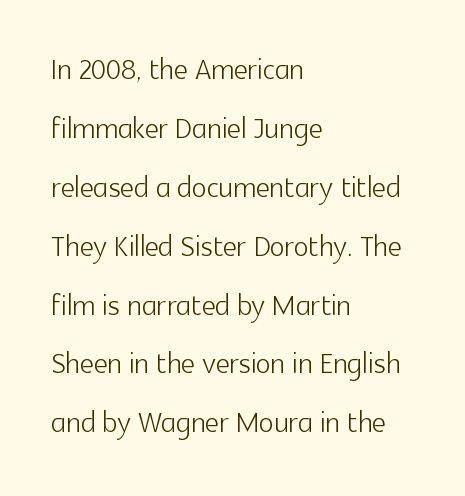
Do the characters align in a grid? No, the font is proportional. Underlining? Definitely not there. Nothing sits at the stroke ends, so this counts as sans-serif. The type sits square on the baseline with zero lean. Stroke thickness stays within the range of a standard reading face or lighter. These lines are set flush left with a ragged right edge.
